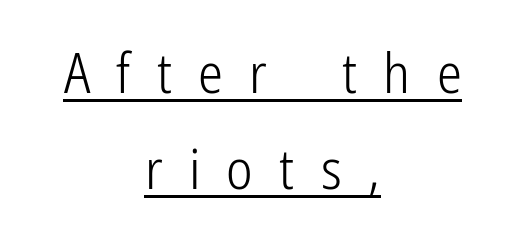
The image shows 56 px light, condensed sans-serif type, upright; set centered, line spacing 1.71x, unusually wide letter spacing (+0.47 em), underlined; low stroke contrast and a medium x-height.
